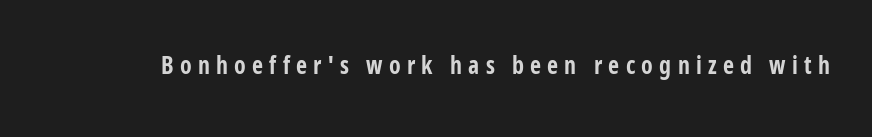
The image shows 24 px bold type, upright; set unusually wide letter spacing (+0.26 em), not underlined.
